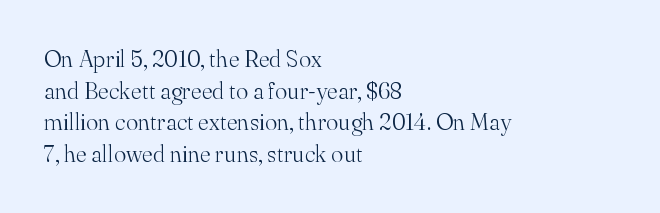
A roman cut, with each character standing at attention. Line spacing here is normal. The text block is weighted toward the left margin, trailing off unevenly rightward. Lines of text with bare space underneath. Nothing unusual about the tracking: characters are spaced as the font intends. A quiet, ordinary-to-light weight characterises the typeface.
